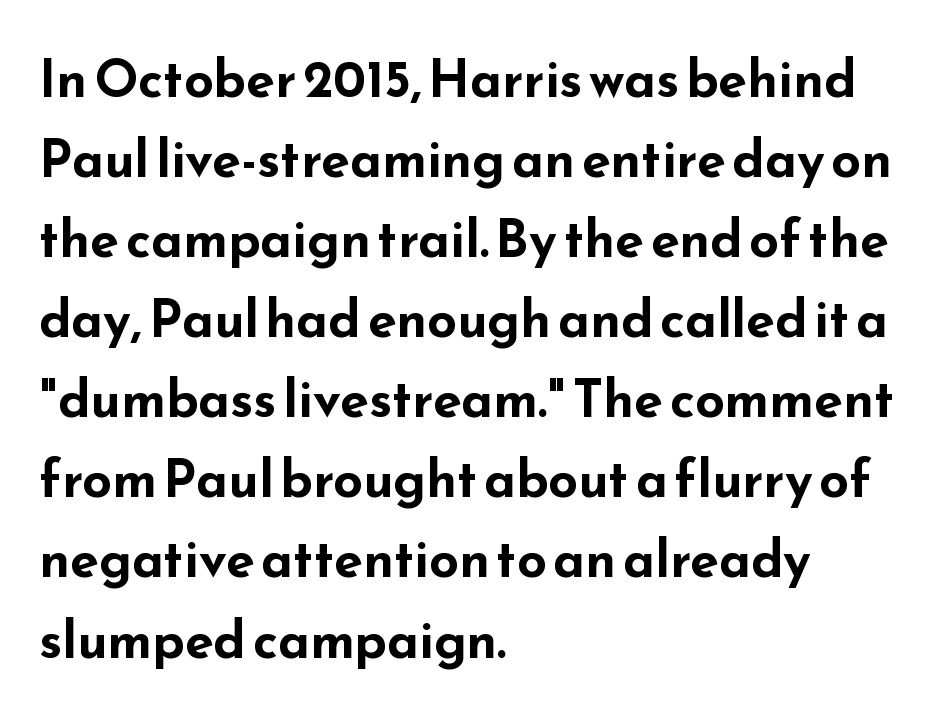
Q: Is the text bold? A: Yes.
Q: Is the text italic (slanted)? A: No, it is upright.
Q: Is the typeface a serif or a sans-serif typeface? A: Sans-serif.
Q: Is the text underlined? A: No.
Q: How is the paragraph aligned? A: Left-aligned.
Q: Is the spacing between letters normal or unusually wide? A: Normal.
Q: Is the spacing between lines tight, normal or loose? A: Normal.
Q: Width (condensed, normal, or wide)? A: Wide.
Q: Stroke contrast? A: Low.
Q: x-height? A: Small.
Q: Monospaced? A: No.
